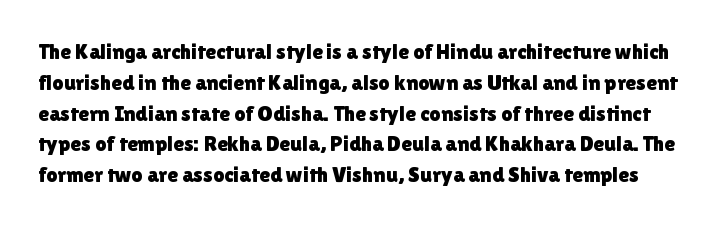
{"italic": "no", "underline": "no", "line_spacing": "normal", "line_spacing_ratio": 1.4, "letter_spacing": "normal", "letter_spacing_em": 0.0, "glyph_px": 22}
